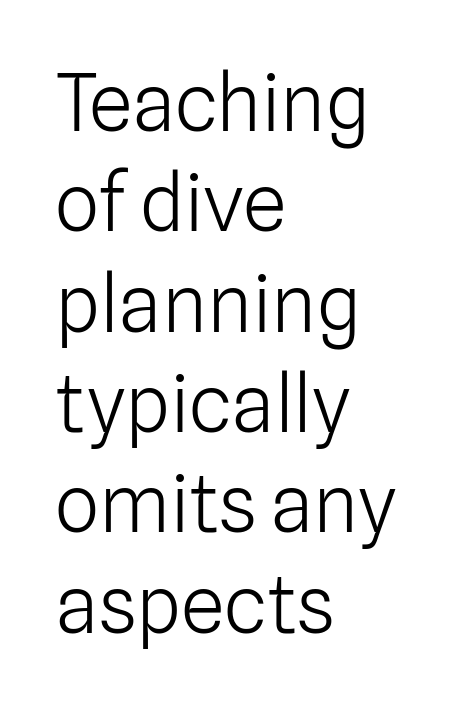
{"serif": "no", "italic": "no", "bold": "no", "weight": "light", "width": "normal", "stroke_contrast": "low", "x_height": "medium", "monospaced": "no", "underline": "no", "align": "left", "line_spacing": "normal", "line_spacing_ratio": 1.27, "letter_spacing": "normal", "letter_spacing_em": 0.0, "glyph_px": 79}
